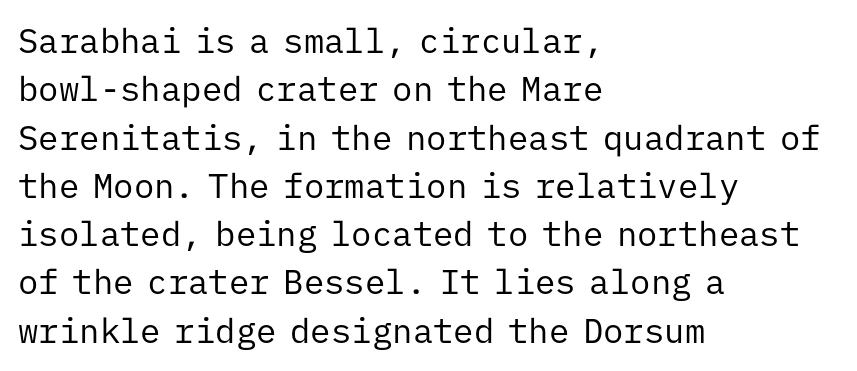
The image shows 34 px regular-weight sans-serif type, upright, monospaced; set left-aligned, normal line spacing (1.42x), normal letter spacing, not underlined; low stroke contrast and a medium x-height.
